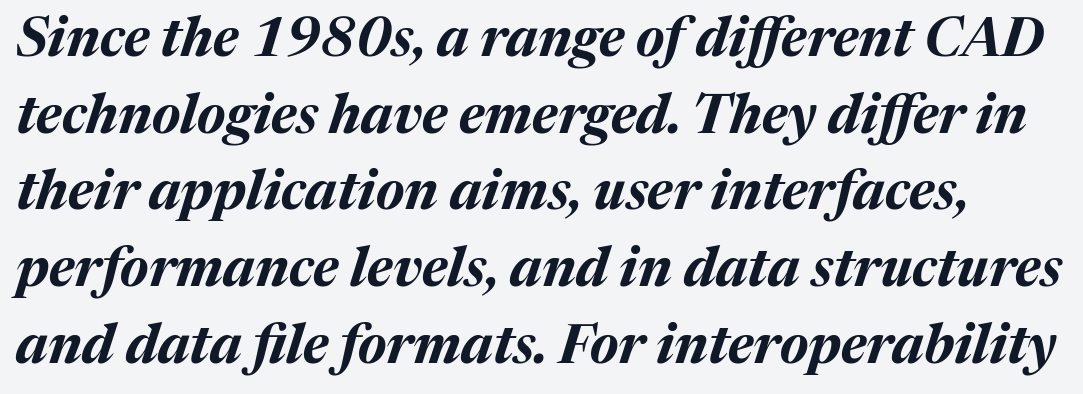
{"italic": "yes", "lean": "right", "slant_degrees": 17, "bold": "yes", "weight": "bold", "width": "normal", "stroke_contrast": "medium", "x_height": "medium", "monospaced": "no", "underline": "no", "line_spacing": "normal", "line_spacing_ratio": 1.42, "letter_spacing": "normal", "letter_spacing_em": 0.0, "glyph_px": 54}
